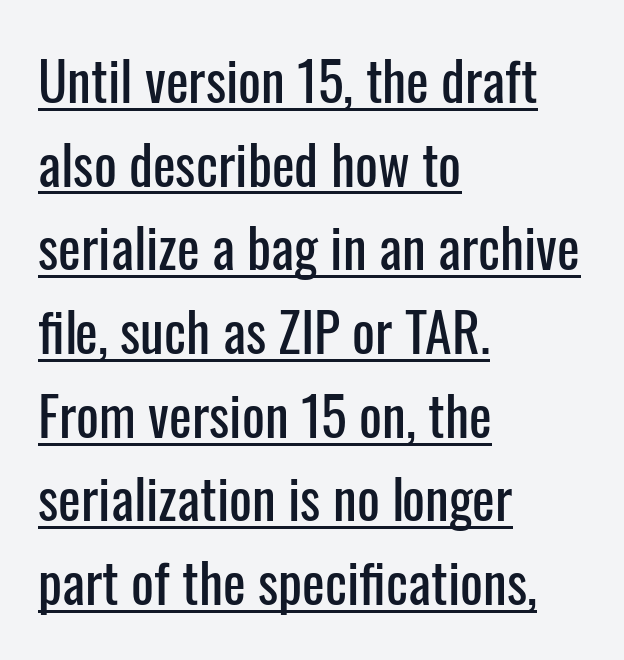
{"serif": "no", "italic": "no", "width": "condensed", "stroke_contrast": "low", "x_height": "medium", "monospaced": "no", "underline": "yes", "align": "left", "line_spacing": "normal", "line_spacing_ratio": 1.55, "letter_spacing": "normal", "letter_spacing_em": 0.0, "glyph_px": 54}
